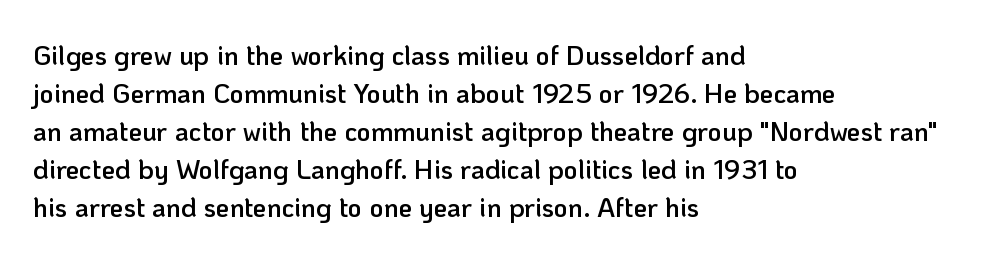
The lines sit at an ordinary, default distance from one another. Compared with typical body copy, the letter spacing here is the same. Casual observation: everything's shoved over to the left. The lettering stays uniformly vertical, giving the passage a roman look.
